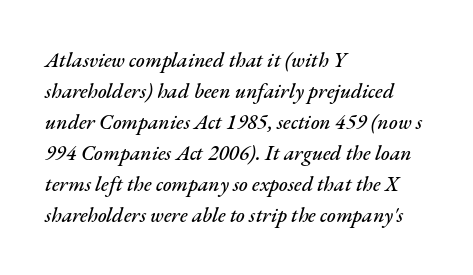
Q: Is the text italic (slanted)? A: Yes, it leans right by about 17 degrees.
Q: Is the text underlined? A: No.
Q: How is the paragraph aligned? A: Left-aligned.
Q: Is the spacing between letters normal or unusually wide? A: Normal.
Q: Is the spacing between lines tight, normal or loose? A: Normal.
